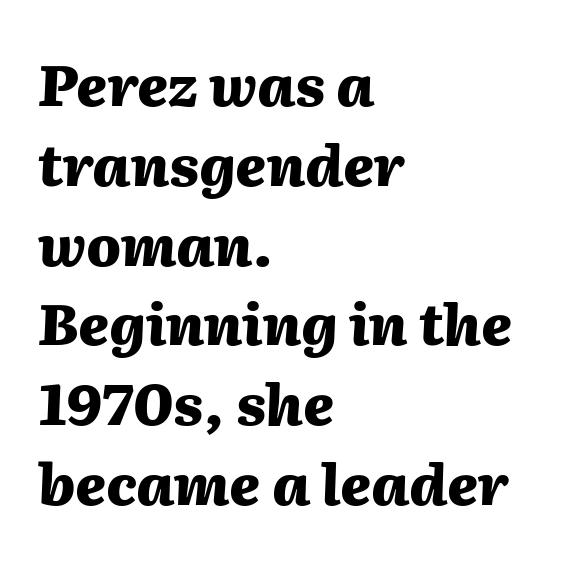
The rendering uses natural spacing where letterforms have individual widths. Baseline-to-baseline distance is the conventional proportion of letter height. Looking at the ascenders, they clearly lean. Descender tails drop into unmarked territory. The letters sit at their default tracking, neither squeezed nor spread.
